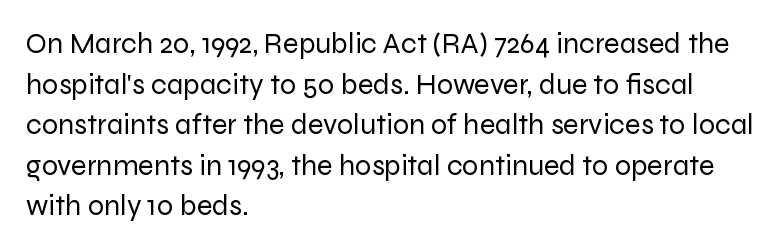
No word sits above an underline. The typography opts for an upright posture over an oblique one. Examine the stroke ends and you'll find no serifs. Summary of vertical rhythm: regular, with standard interline spacing. Stroke mass is kept to a normal reading level or below.
